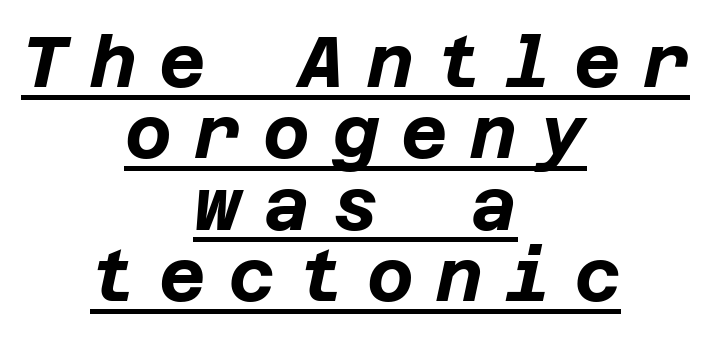
Q: Is the text bold? A: Yes.
Q: Is the text italic (slanted)? A: Yes, it leans right by about 12 degrees.
Q: Is the text underlined? A: Yes.
Q: How is the paragraph aligned? A: Centered.
Q: Is the spacing between letters normal or unusually wide? A: Unusually wide.
Q: Is the spacing between lines tight, normal or loose? A: Tight.
Q: Width (condensed, normal, or wide)? A: Normal.
Q: Stroke contrast? A: Low.
Q: x-height? A: Large.
